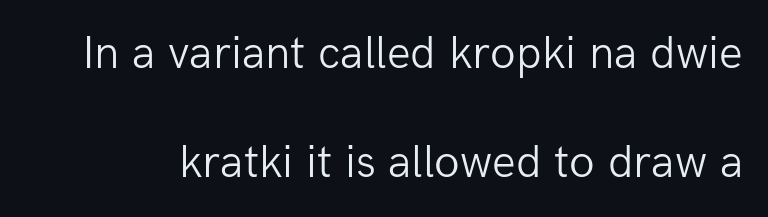
The image shows 47 px light sans-serif type, upright; set loose line spacing (2.31x), normal letter spacing, not underlined; low stroke contrast and a medium x-height.
